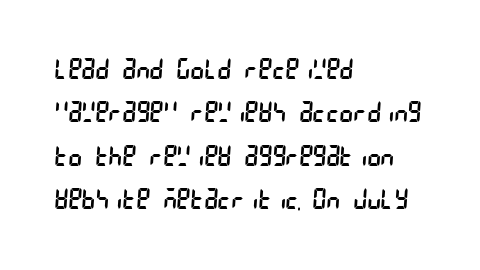
{"serif": "no", "bold": "no", "weight": "regular", "width": "condensed", "stroke_contrast": "low", "x_height": "large", "underline": "no", "align": "left", "line_spacing": "normal", "line_spacing_ratio": 1.5, "letter_spacing": "normal", "letter_spacing_em": 0.0, "glyph_px": 29}
